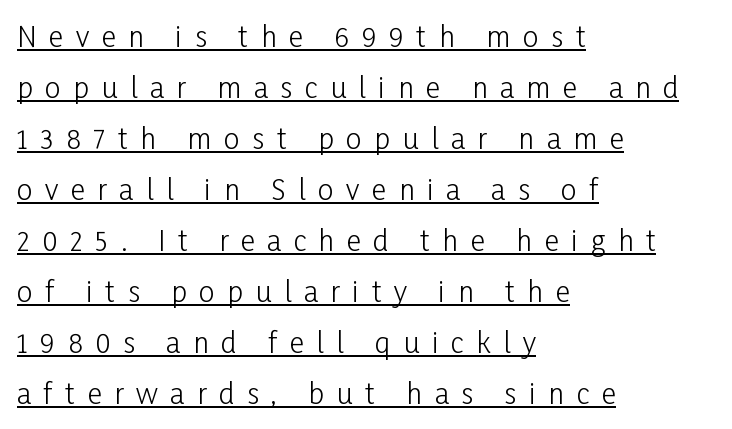
Is there an underline? Yes — a line sits under the letters. Characters follow at a spacing far wider than the type designer built in. Think of a printed novel: that variable character pitch is what you see here. The lines in this sample share a left origin and differ only in where they stop. The text was rendered using a sans face with plain stroke endings. Compared with a typical body face, this is equally light or lighter still.
